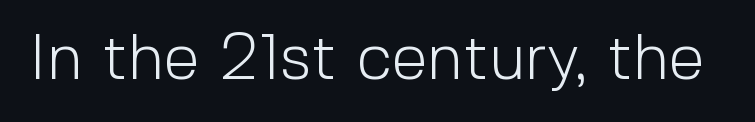
Each row of text sits above clean, open space. Examine the stroke ends and you'll find no serifs. These lines were composed using upright roman letters. Each word holds together tightly as a unit, with standard inter-letter gaps. You could not count columns in this text — the font is proportionally spaced.
